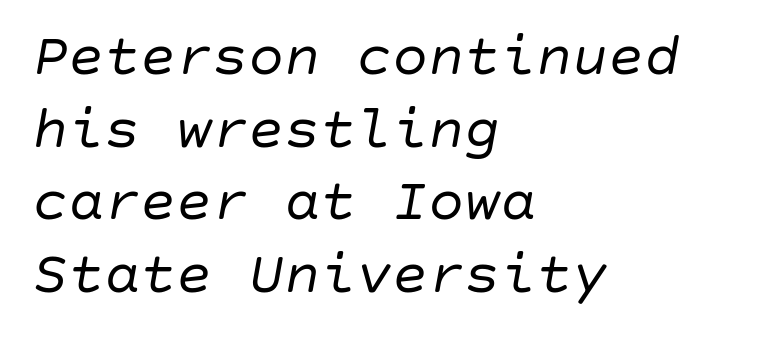
The image shows 60 px regular-weight type, italic (leaning right); set left-aligned, line spacing 1.21x, normal letter spacing, not underlined; low stroke contrast and a large x-height.
